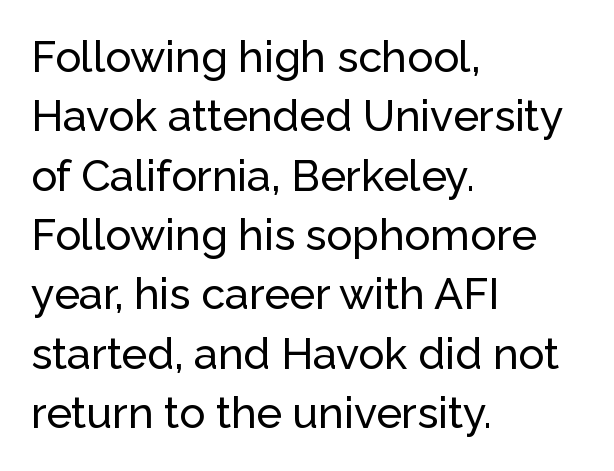
The image shows 43 px sans-serif type, upright; set left-aligned, normal line spacing (1.38x), normal letter spacing, not underlined; low stroke contrast and a medium x-height.
